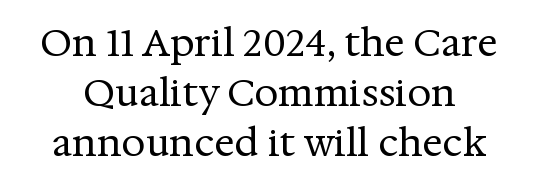
{"serif": "yes", "italic": "no", "bold": "no", "weight": "regular", "width": "normal", "stroke_contrast": "medium", "x_height": "medium", "monospaced": "no", "underline": "no", "line_spacing": "normal", "line_spacing_ratio": 1.32, "letter_spacing": "normal", "letter_spacing_em": 0.0, "glyph_px": 38}
